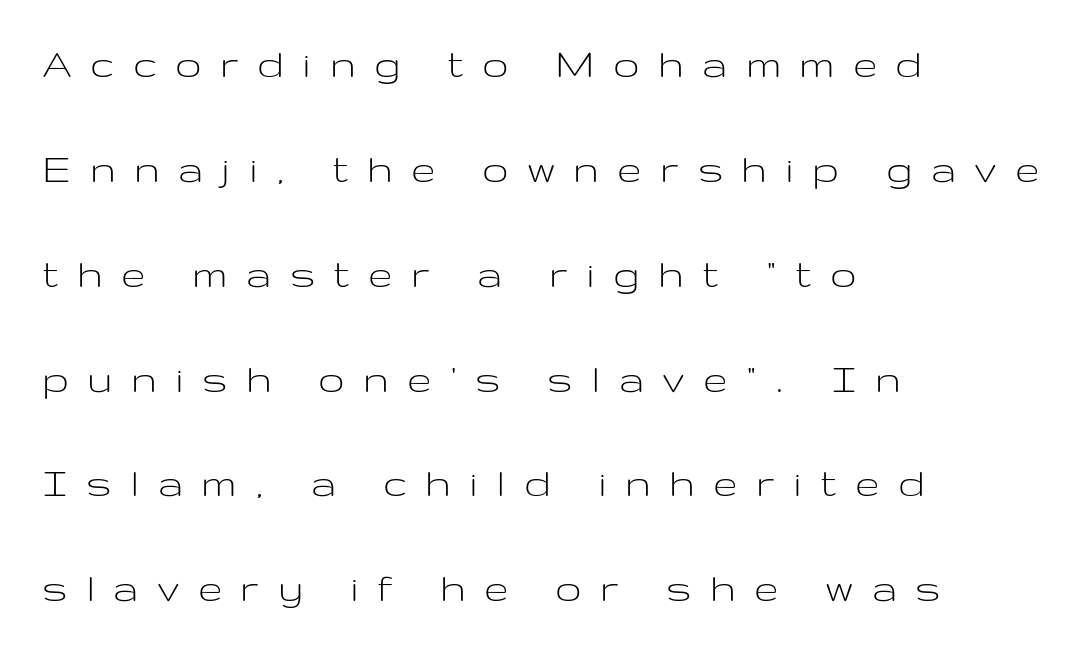
{"serif": "no", "italic": "no", "bold": "no", "weight": "light", "width": "wide", "stroke_contrast": "low", "x_height": "medium", "monospaced": "no", "underline": "no", "align": "left", "line_spacing": "loose", "line_spacing_ratio": 2.33, "letter_spacing": "wide", "letter_spacing_em": 0.45, "glyph_px": 45}
